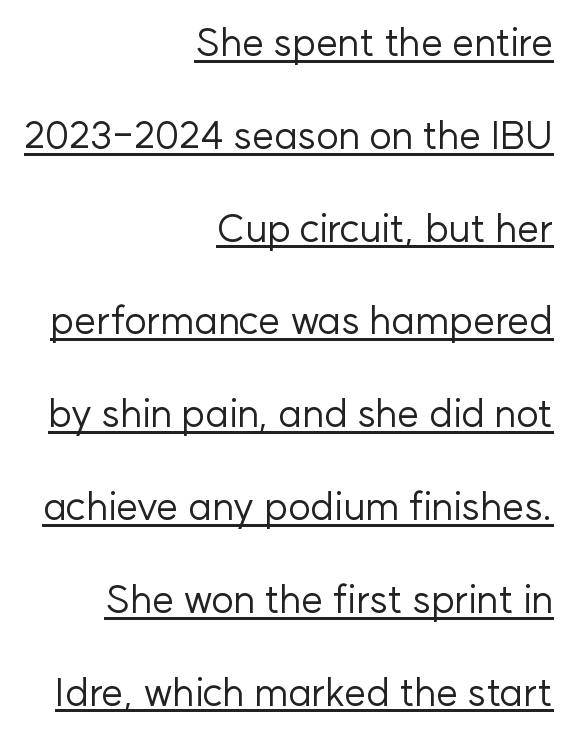
{"serif": "no", "italic": "no", "bold": "no", "weight": "regular", "width": "normal", "stroke_contrast": "low", "x_height": "medium", "monospaced": "no", "underline": "yes", "align": "right", "line_spacing": "loose", "line_spacing_ratio": 2.38, "letter_spacing": "normal", "letter_spacing_em": 0.0, "glyph_px": 39}
